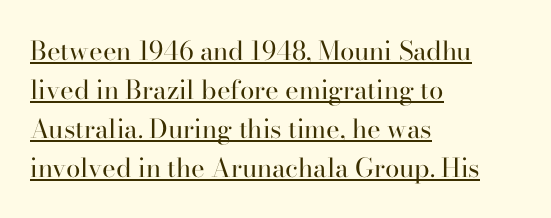
The image shows 26 px text type, upright; set left-aligned, normal line spacing (1.5x), normal letter spacing, underlined.
